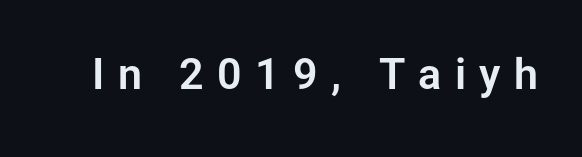
{"serif": "no", "italic": "no", "width": "normal", "stroke_contrast": "low", "x_height": "medium", "monospaced": "no", "underline": "no", "letter_spacing": "wide", "letter_spacing_em": 0.31, "glyph_px": 43}
